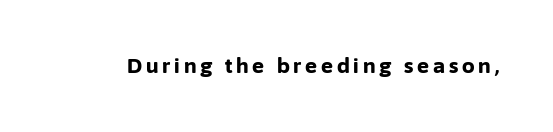
{"italic": "no", "bold": "yes", "underline": "no", "glyph_px": 20}
